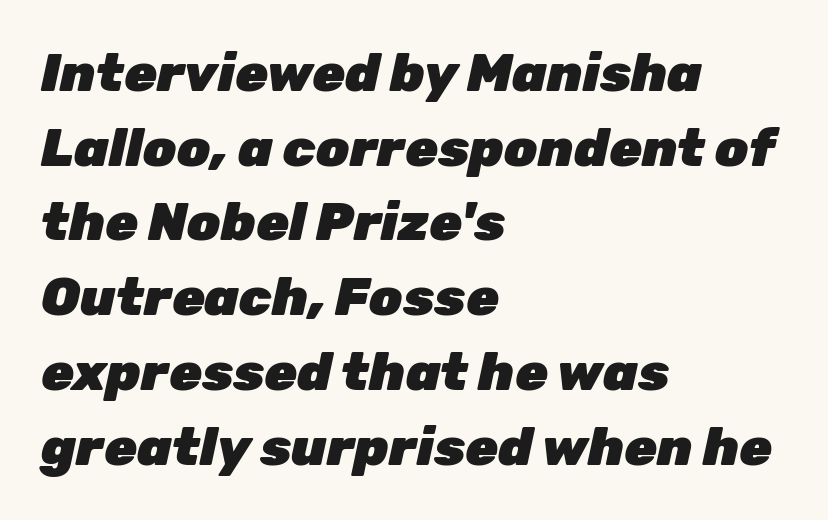
Q: Is the text bold? A: Yes.
Q: Is the text italic (slanted)? A: Yes, it leans right by about 12 degrees.
Q: Is the text underlined? A: No.
Q: How is the paragraph aligned? A: Left-aligned.
Q: Is the spacing between letters normal or unusually wide? A: Normal.
Q: Is the spacing between lines tight, normal or loose? A: Normal.
Q: Width (condensed, normal, or wide)? A: Normal.
Q: Stroke contrast? A: Low.
Q: x-height? A: Medium.
Q: Monospaced? A: No.
